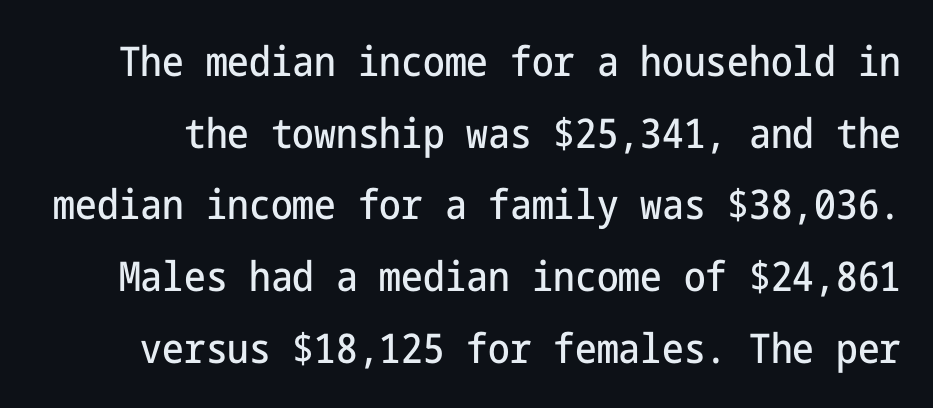
Letter spacing: default. The letters carry no serifs — their stems end cleanly without finishing strokes. The font's upright variant was chosen for this text. Rule under the text: the space is simply empty.
